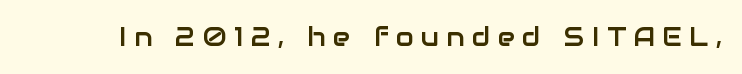
{"italic": "no", "underline": "no", "letter_spacing": "wide", "letter_spacing_em": 0.29, "glyph_px": 26}
